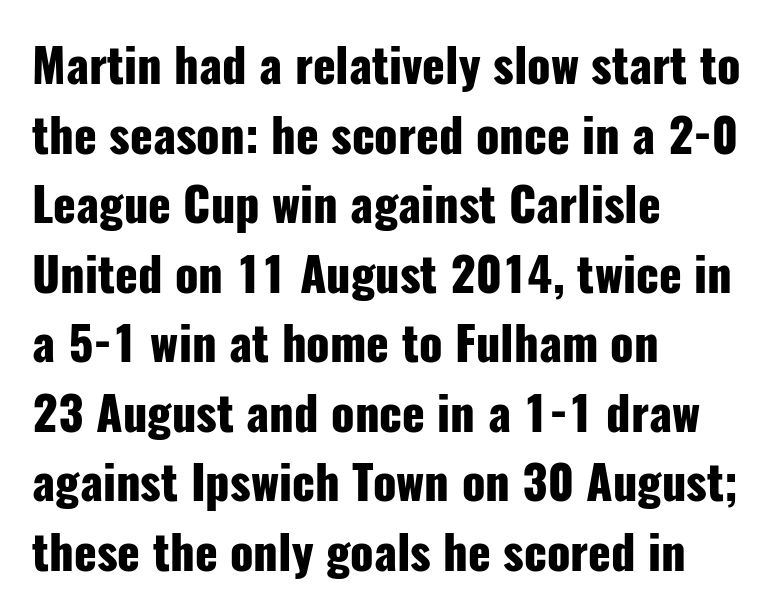
A classic flush-left, rag-right setting is used for this passage. Tracking value appears to be zero — textbook default spacing. These lines carry a lot of weight — the face is fully bold. These lines are rendered in a variable-pitch font. The baseline area is clear. Honestly, the row spacing looks completely unremarkable.
